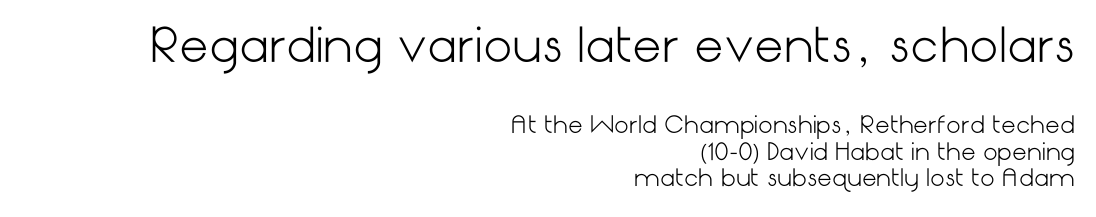
{"serif": "no", "italic": "no", "bold": "no", "weight": "light", "width": "normal", "stroke_contrast": "low", "x_height": "medium", "underline": "no", "align": "right", "line_spacing_ratio": 1.17, "letter_spacing": "normal", "letter_spacing_em": 0.0, "larger_block": "first", "size_ratio": 2.0, "glyph_px": 46}
